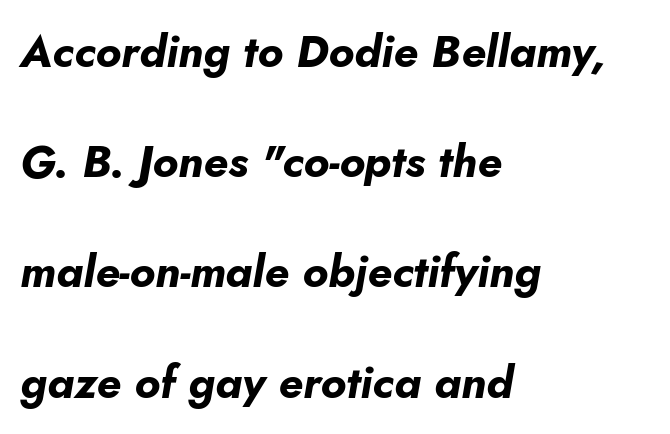
The image shows 45 px bold type, italic (leaning right); set left-aligned, loose line spacing (2.45x), normal letter spacing, not underlined; low stroke contrast and a small x-height.
